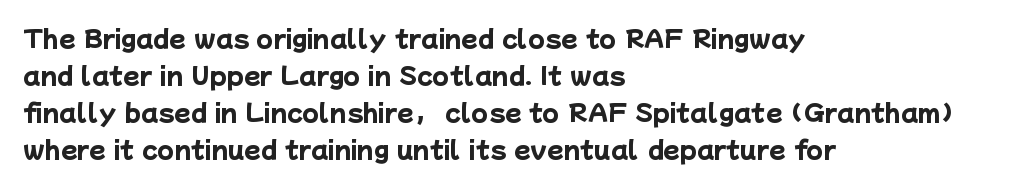
Q: Is the text bold? A: Yes.
Q: Is the text underlined? A: No.
Q: How is the paragraph aligned? A: Left-aligned.
Q: Is the spacing between letters normal or unusually wide? A: Normal.
Q: Is the spacing between lines tight, normal or loose? A: Normal.
